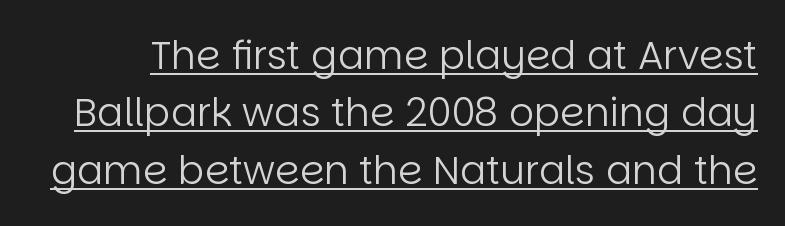
Posture: straight, roman, zero tilt. Underlining? Definitely there. The rendering uses a moderate line-height, typical for paragraphs. Nothing sits at the stroke ends, so this counts as sans-serif. Weight: regular or lighter. The passage shown has conventional tracking throughout.
